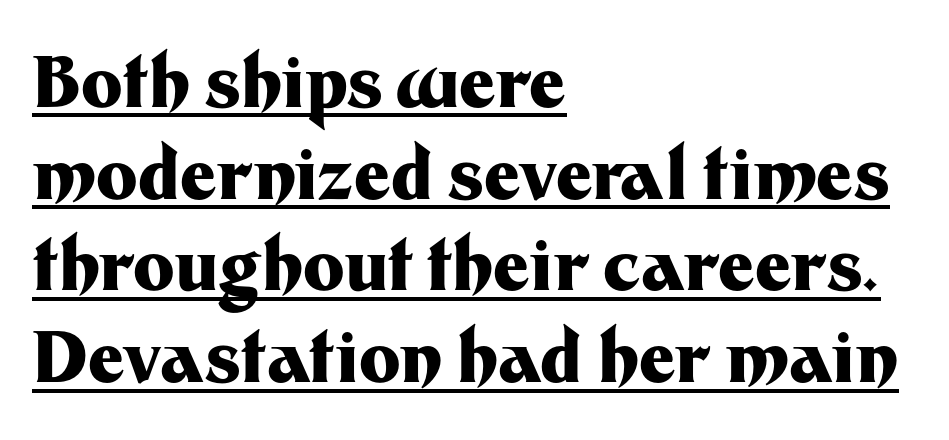
{"serif": "no", "italic": "no", "bold": "yes", "weight": "heavy", "width": "normal", "stroke_contrast": "medium", "x_height": "medium", "monospaced": "no", "underline": "yes", "align": "left", "line_spacing": "normal", "line_spacing_ratio": 1.31, "letter_spacing": "normal", "letter_spacing_em": 0.0, "glyph_px": 70}
